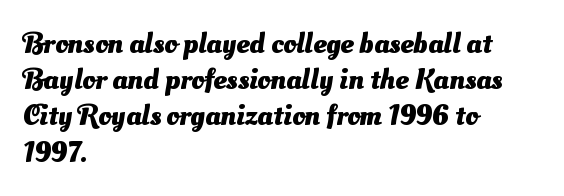
The rendering uses natural spacing where letterforms have individual widths. Caption: multi-line text, flush left, ragged right. Here the glyphs are tracked normally, forming tight word shapes. The characters look thick and weighty, a clear bold. Evenly set lines give the paragraph a standard silhouette. Classification — sans serif.
